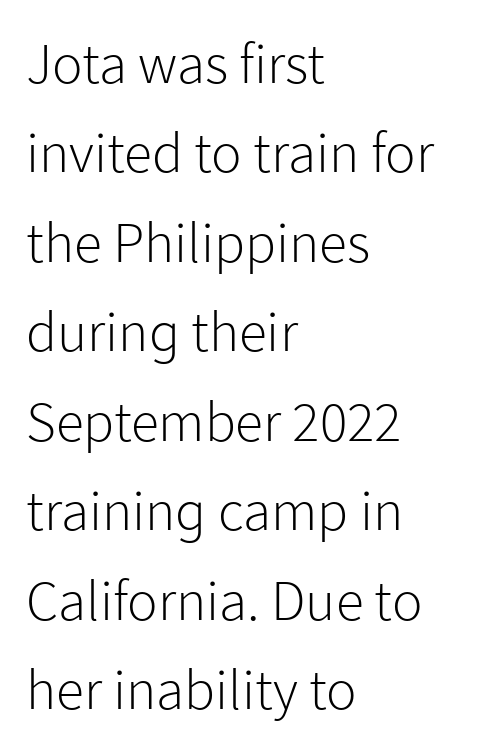
The image shows 57 px light sans-serif type, upright; set left-aligned, normal line spacing (1.57x), normal letter spacing, not underlined; low stroke contrast and a medium x-height.
